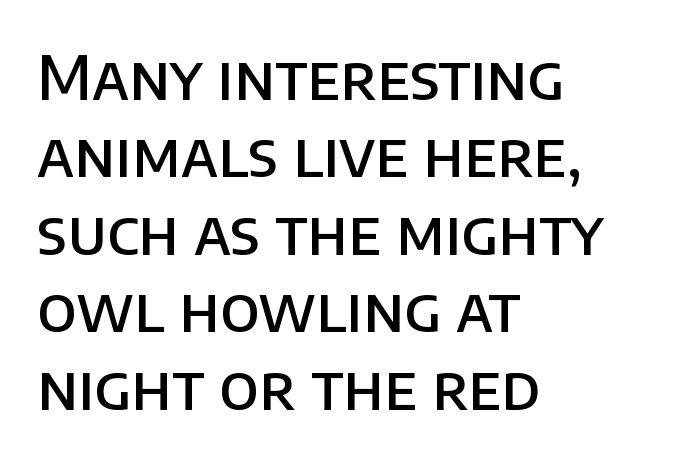
{"serif": "no", "italic": "no", "bold": "semi", "weight": "semibold", "width": "normal", "stroke_contrast": "low", "x_height": "large", "monospaced": "no", "underline": "no", "align": "left", "line_spacing": "normal", "line_spacing_ratio": 1.27, "letter_spacing": "normal", "letter_spacing_em": 0.0, "glyph_px": 61}
